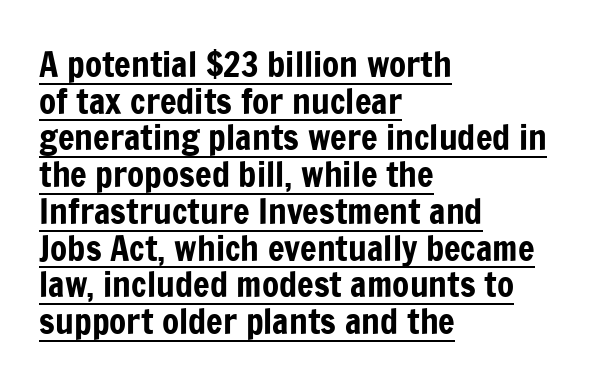
{"serif": "no", "italic": "no", "width": "condensed", "stroke_contrast": "low", "x_height": "medium", "monospaced": "no", "underline": "yes", "align": "left", "line_spacing": "tight", "line_spacing_ratio": 1.05, "letter_spacing": "normal", "letter_spacing_em": 0.0, "glyph_px": 35}
